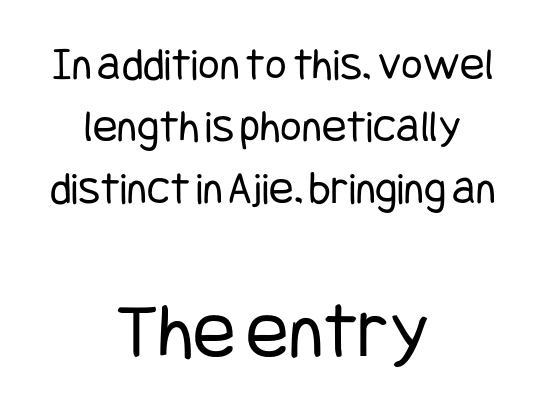
{"serif": "no", "italic": "no", "bold": "no", "weight": "regular", "width": "condensed", "stroke_contrast": "low", "x_height": "large", "underline": "no", "align": "center", "line_spacing": "normal", "line_spacing_ratio": 1.35, "letter_spacing": "normal", "letter_spacing_em": 0.0, "larger_block": "second", "size_ratio": 1.74, "glyph_px": 80}
